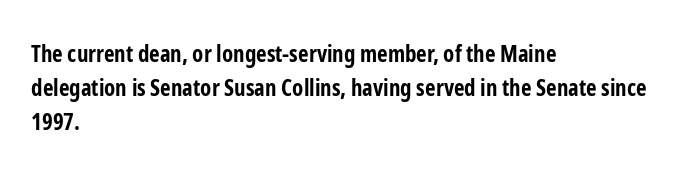
The image shows 23 px bold type, upright; set left-aligned, normal line spacing (1.47x), normal letter spacing, not underlined.
